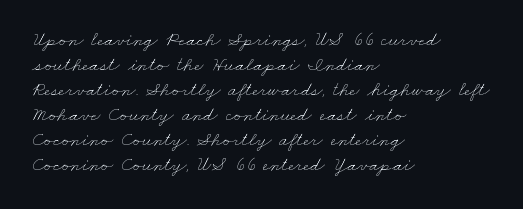
{"bold": "no", "underline": "no", "align": "left", "line_spacing": "normal", "line_spacing_ratio": 1.25, "letter_spacing": "normal", "letter_spacing_em": 0.0, "glyph_px": 20}
